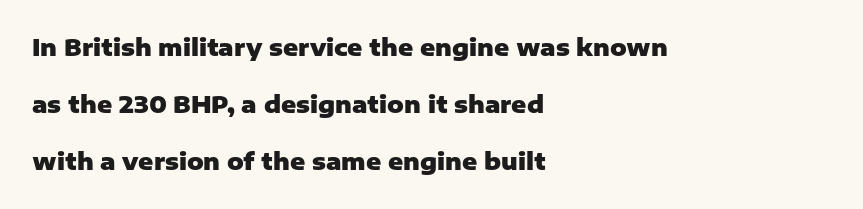
Rendered with straight, roman letterforms. Successive baselines arrive slowly, with a big drop between each. A student would call this left alignment; a typographer would say flush left, rag right. Does the weight exceed regular? Yes, all the way to bold.
